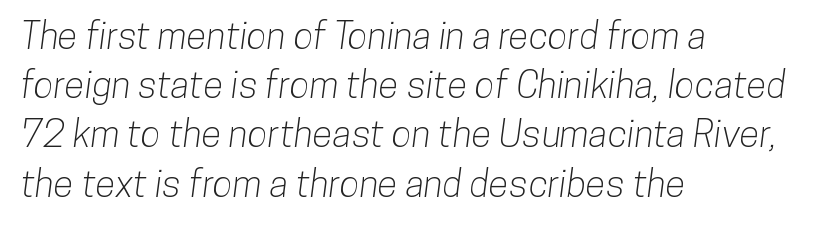
Observe the ordinary spacing: letters are neighbours, not strangers. Evenly set lines give the paragraph a standard silhouette. Here the designer chose a conventional face with non-uniform glyph widths. The area under the type is left untouched.
